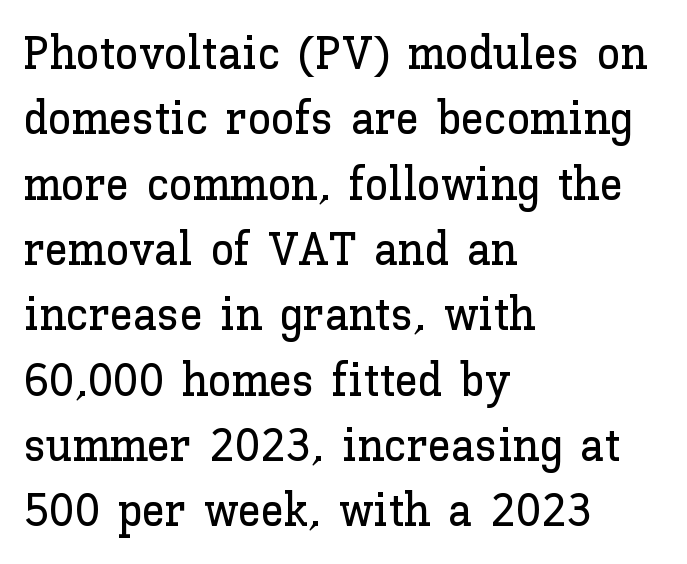
{"italic": "no", "width": "normal", "stroke_contrast": "low", "x_height": "medium", "monospaced": "no", "underline": "no", "align": "left", "line_spacing": "normal", "line_spacing_ratio": 1.39, "letter_spacing": "normal", "letter_spacing_em": 0.0, "glyph_px": 47}
